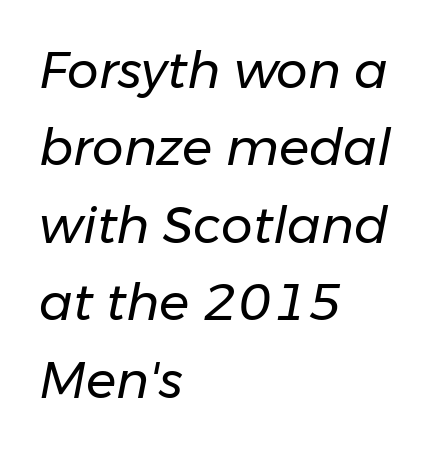
{"italic": "yes", "lean": "right", "slant_degrees": 11, "bold": "no", "weight": "regular", "width": "normal", "stroke_contrast": "low", "x_height": "medium", "monospaced": "no", "underline": "no", "align": "left", "line_spacing": "normal", "line_spacing_ratio": 1.55, "letter_spacing": "normal", "letter_spacing_em": 0.0, "glyph_px": 50}
